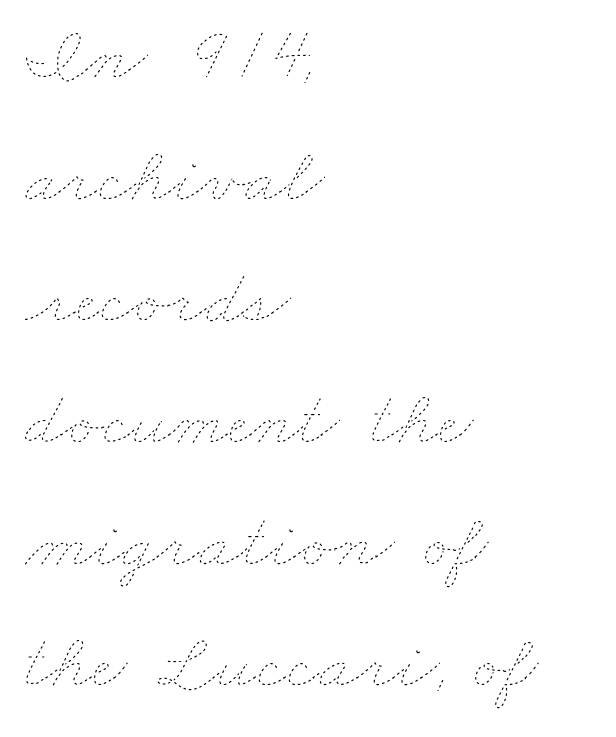
If you measured baseline to baseline, you'd find a middling distance. The tracking reads as untouched default to a designer's eye. Each letter keeps its own natural width here, so spacing adapts to shape. The baseline area is clear. The passage shown is not bold in any degree. Reading down the block, your eye returns to a fixed left position each line.
